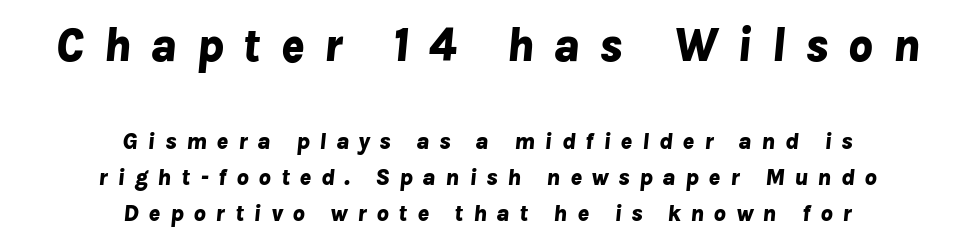
The face used here is proportionally spaced, like ordinary book or web type. The zone under the glyphs is completely vacant. I'd describe the lettering as bold — thick and assertive. These lines are centered, leaving both edges ragged. Letter spacing: wide.
